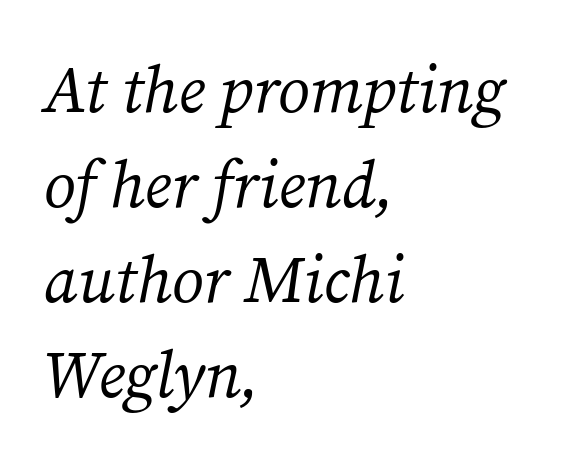
{"serif": "yes", "italic": "yes", "lean": "right", "slant_degrees": 12, "bold": "no", "weight": "regular", "width": "normal", "stroke_contrast": "medium", "x_height": "medium", "monospaced": "no", "underline": "no", "align": "left", "line_spacing": "normal", "line_spacing_ratio": 1.46, "letter_spacing": "normal", "letter_spacing_em": 0.0, "glyph_px": 65}
